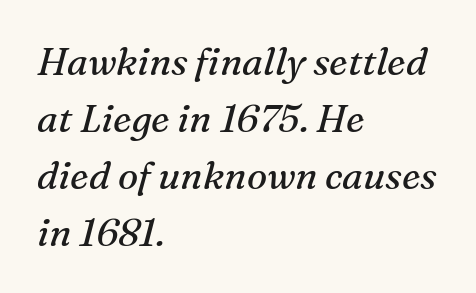
The image shows 38 px regular-weight serif type, italic (leaning right); set left-aligned, normal line spacing (1.5x), normal letter spacing, not underlined; medium stroke contrast and a medium x-height.
